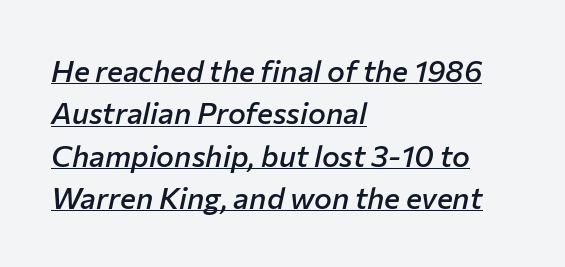
Q: Is the text bold? A: Semi-bold.
Q: Is the text italic (slanted)? A: Yes, it leans right by about 12 degrees.
Q: Is the text underlined? A: Yes.
Q: How is the paragraph aligned? A: Left-aligned.
Q: Is the spacing between letters normal or unusually wide? A: Normal.
Q: Is the spacing between lines tight, normal or loose? A: Normal.
Q: Width (condensed, normal, or wide)? A: Normal.
Q: Stroke contrast? A: Low.
Q: x-height? A: Medium.
Q: Monospaced? A: No.
